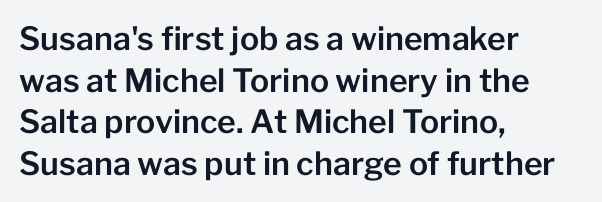
The image shows 32 px sans-serif type, upright; set left-aligned, normal line spacing (1.3x), normal letter spacing, not underlined; low stroke contrast and a medium x-height.
